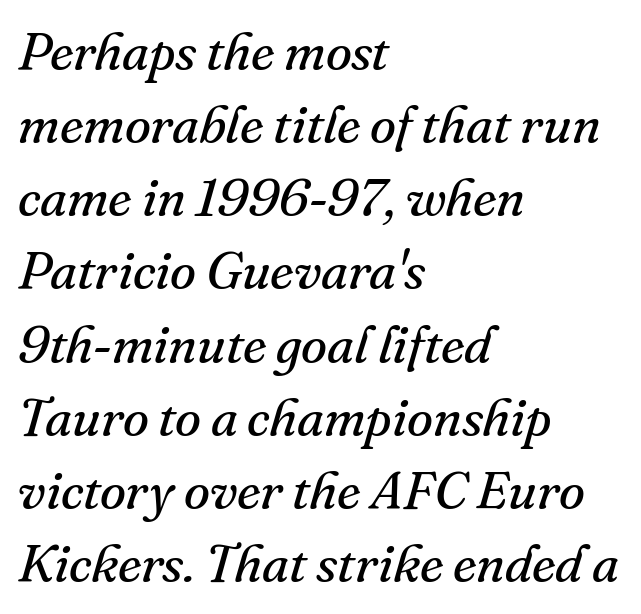
Normally led — the rows are evenly, conventionally spaced. Descenders hang freely into open space. This sample uses a serif face. Is the type slanted? Yes — the strokes lean at a clear angle. Does the copy run flush right? No — it runs flush left.
